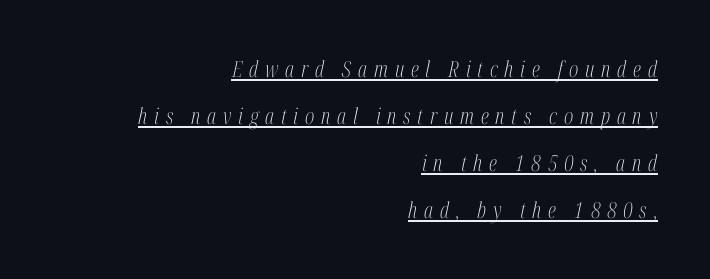
Whoever set this chose breathing room over compactness in the vertical rhythm. Characters are canted at an angle relative to the baseline's perpendicular. Vertical stems look standard width or narrower in stroke. The letters are spread apart with noticeably loose tracking.
